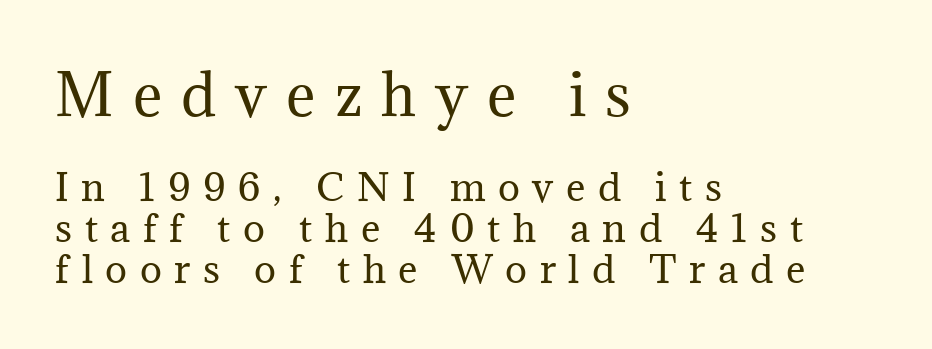
Vertically, the passage feels compressed, each row crowding the next. Unbolded letterforms with no extra heft. Does the bottom block carry the larger type? No, the top block does. The designer went with a serif here, giving each stem small feet.
